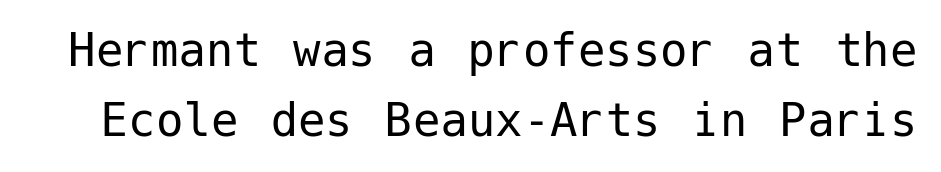
{"serif": "no", "italic": "no", "bold": "no", "weight": "regular", "width": "normal", "stroke_contrast": "low", "x_height": "medium", "underline": "no", "line_spacing": "normal", "line_spacing_ratio": 1.27, "letter_spacing": "normal", "letter_spacing_em": 0.0, "glyph_px": 55}
